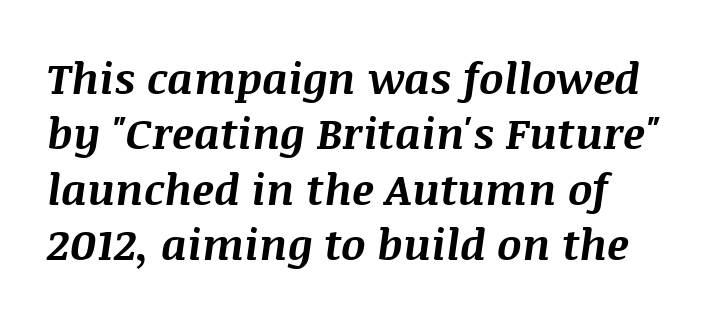
Q: Is the text bold? A: Yes.
Q: Is the text italic (slanted)? A: Yes, it leans right by about 8 degrees.
Q: Is the text underlined? A: No.
Q: How is the paragraph aligned? A: Left-aligned.
Q: Is the spacing between letters normal or unusually wide? A: Normal.
Q: Is the spacing between lines tight, normal or loose? A: Normal.
Q: Width (condensed, normal, or wide)? A: Normal.
Q: Stroke contrast? A: Medium.
Q: x-height? A: Large.
Q: Monospaced? A: No.
